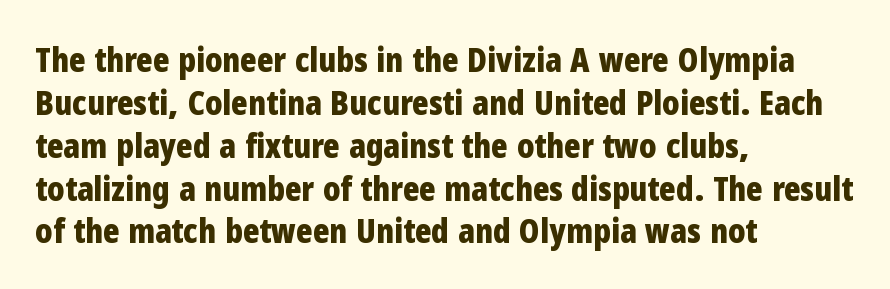
The image shows 34 px bold, condensed sans-serif type, upright; set left-aligned, normal line spacing (1.26x), normal letter spacing, not underlined; low stroke contrast and a medium x-height.
